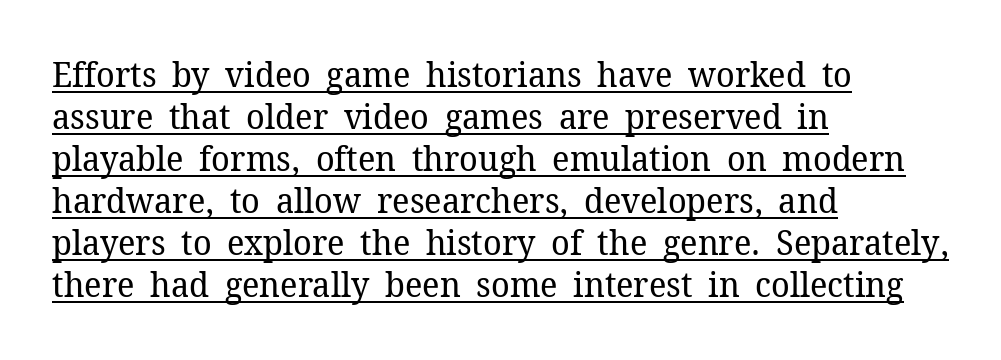
The image shows 35 px regular-weight serif type, upright; set left-aligned, line spacing 1.2x, normal letter spacing, underlined; low stroke contrast and a medium x-height.
